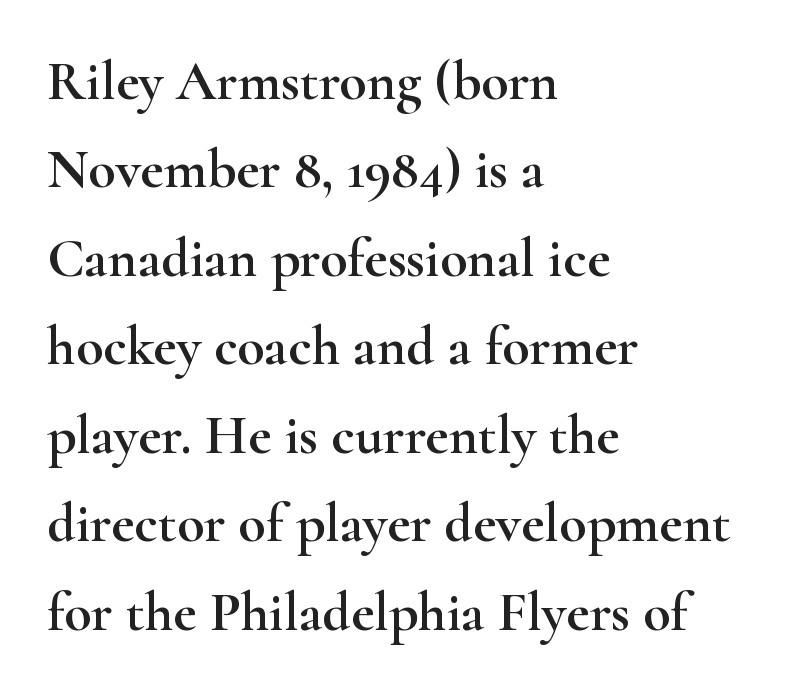
The image shows 56 px wide serif type, upright; set left-aligned, normal line spacing (1.58x), normal letter spacing, not underlined; high stroke contrast and a small x-height.
